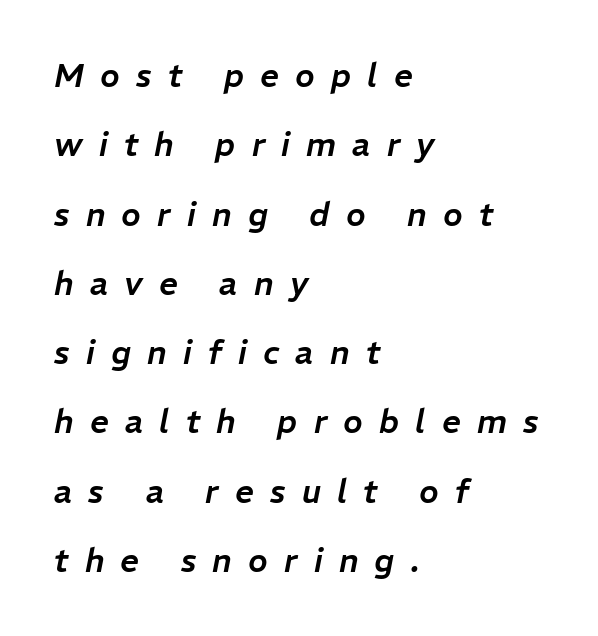
{"italic": "yes", "lean": "right", "slant_degrees": 11, "width": "normal", "stroke_contrast": "low", "x_height": "medium", "monospaced": "no", "underline": "no", "align": "left", "line_spacing": "loose", "line_spacing_ratio": 2.1, "letter_spacing": "wide", "letter_spacing_em": 0.49, "glyph_px": 33}
